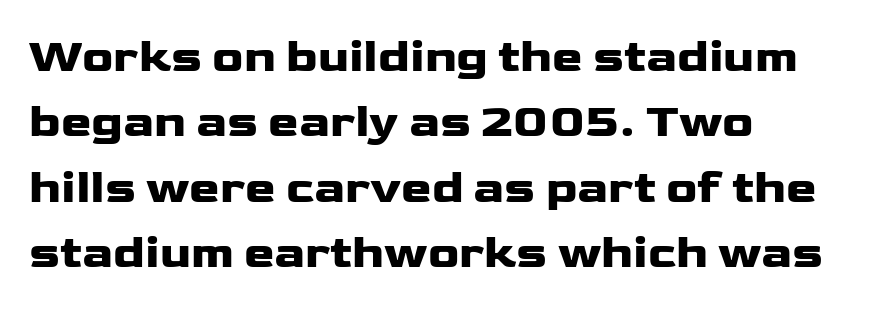
The area under the type is left untouched. Every character sits straight up, as roman type does. Nobody touched the tracking dial on this one. Caption: bold face, heavy strokes. Spacing verdict: proportional, widths tailored to each character. The ragged edge is on the right, which tells us the setting is flush left.
